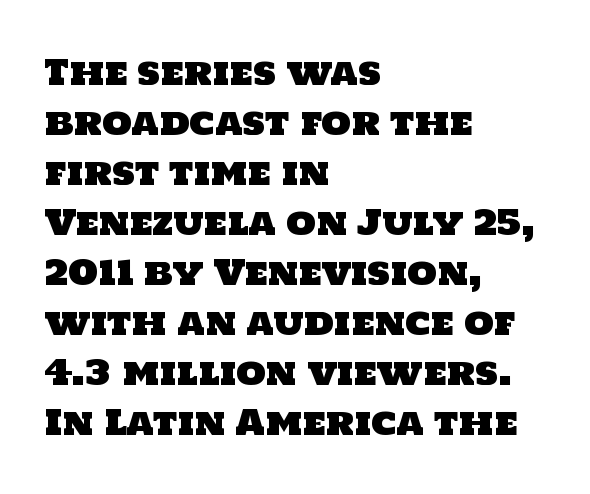
The image shows 34 px sans-serif type; set left-aligned, normal line spacing (1.47x), normal letter spacing, not underlined; low stroke contrast and a large x-height.
